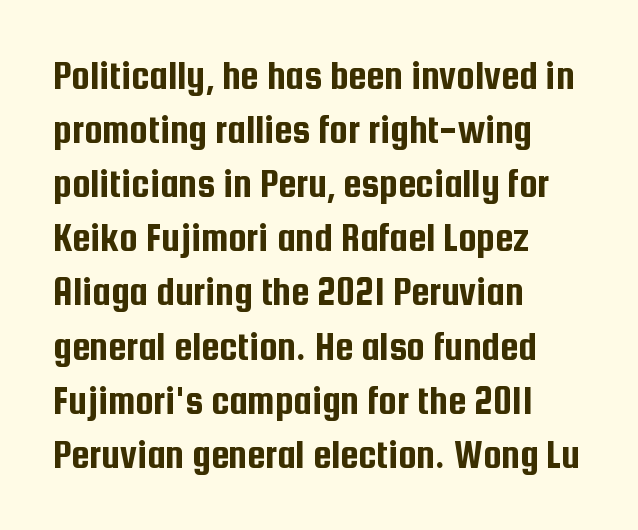
{"serif": "no", "italic": "no", "width": "condensed", "stroke_contrast": "low", "x_height": "medium", "monospaced": "no", "underline": "no", "align": "left", "line_spacing": "normal", "line_spacing_ratio": 1.32, "letter_spacing": "normal", "letter_spacing_em": 0.0, "glyph_px": 41}
